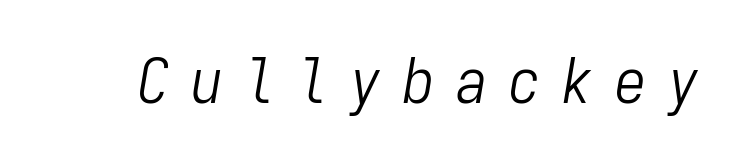
The image shows 63 px light, condensed type, italic (leaning right), monospaced; set unusually wide letter spacing (+0.34 em), not underlined; low stroke contrast and a medium x-height.
